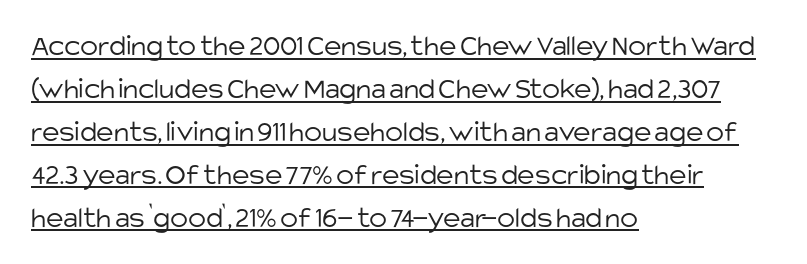
A normal amount of white space separates one row of letters from the next. Is this a fixed-width face? No — the glyphs have proportional, varying widths. The lines in this sample share a left origin and differ only in where they stop. The type is set solid horizontally, with unmodified tracking. Is there an underline? Yes — a line sits under the letters.
